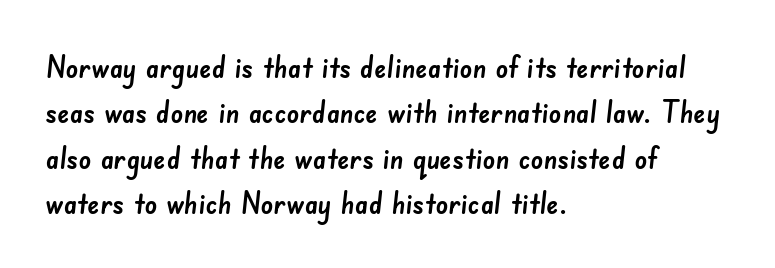
The image shows 31 px sans-serif type; set left-aligned, normal line spacing (1.46x), normal letter spacing, not underlined; low stroke contrast and a small x-height.
